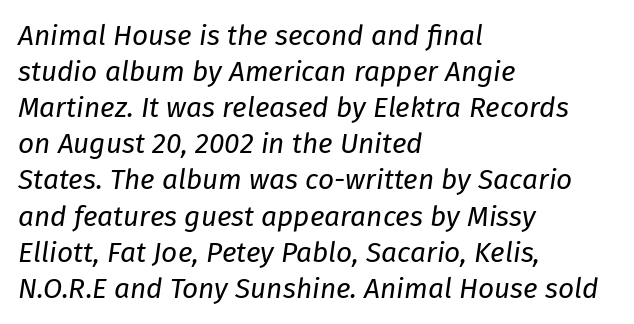
Q: Is the text bold? A: No.
Q: Is the text italic (slanted)? A: Yes, it leans right by about 8 degrees.
Q: Is the text underlined? A: No.
Q: How is the paragraph aligned? A: Left-aligned.
Q: Is the spacing between letters normal or unusually wide? A: Normal.
Q: Is the spacing between lines tight, normal or loose? A: Normal.
Q: Width (condensed, normal, or wide)? A: Normal.
Q: Stroke contrast? A: Low.
Q: x-height? A: Medium.
Q: Monospaced? A: No.
